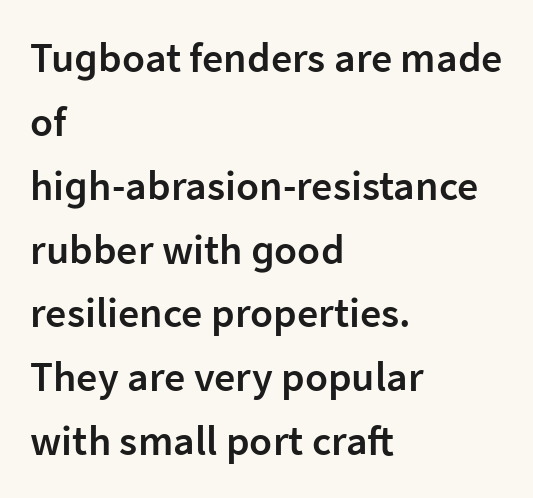
The passage shown stacks its lines at a standard gap. Nope, no serifs anywhere on these letters. Spacing verdict: proportional, widths tailored to each character. Caption: standard tracking, unaltered.
